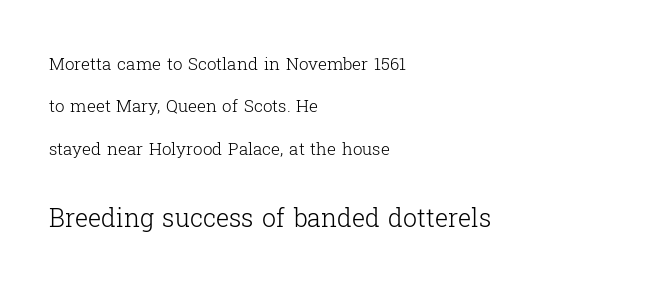
Between these two stacked blocks, the lower one wins on size. Rows of type keep a wide berth in the vertical direction. Is there any slant? The stems are plumb. The passage is arranged the way most books set body copy — flush left. The line texture is even and compact thanks to regular tracking.
